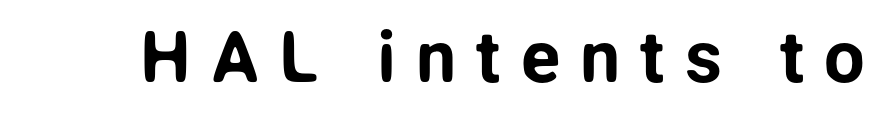
Q: Is the text italic (slanted)? A: No, it is upright.
Q: Is the typeface a serif or a sans-serif typeface? A: Sans-serif.
Q: Is the text underlined? A: No.
Q: Is the spacing between letters normal or unusually wide? A: Unusually wide.
Q: Width (condensed, normal, or wide)? A: Normal.
Q: Stroke contrast? A: Low.
Q: x-height? A: Medium.
Q: Monospaced? A: No.
